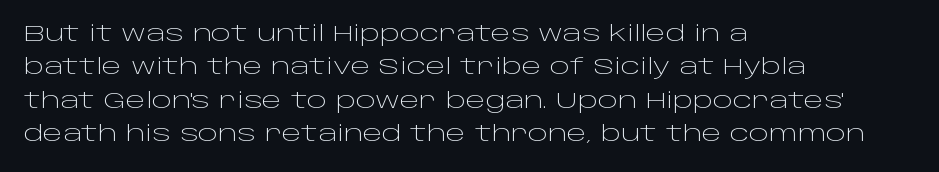
Q: Is the text bold? A: No.
Q: Is the text italic (slanted)? A: No, it is upright.
Q: Is the text underlined? A: No.
Q: How is the paragraph aligned? A: Left-aligned.
Q: Is the spacing between letters normal or unusually wide? A: Normal.
Q: Is the spacing between lines tight, normal or loose? A: Normal.
